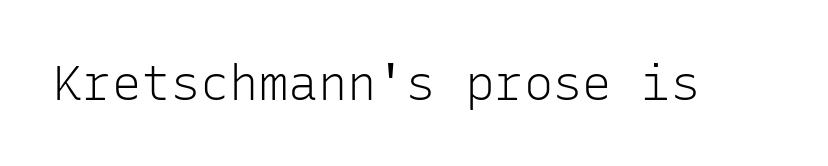
{"serif": "no", "italic": "no", "bold": "no", "weight": "light", "width": "normal", "stroke_contrast": "low", "x_height": "medium", "monospaced": "yes", "underline": "no", "letter_spacing": "normal", "letter_spacing_em": 0.0, "glyph_px": 49}
